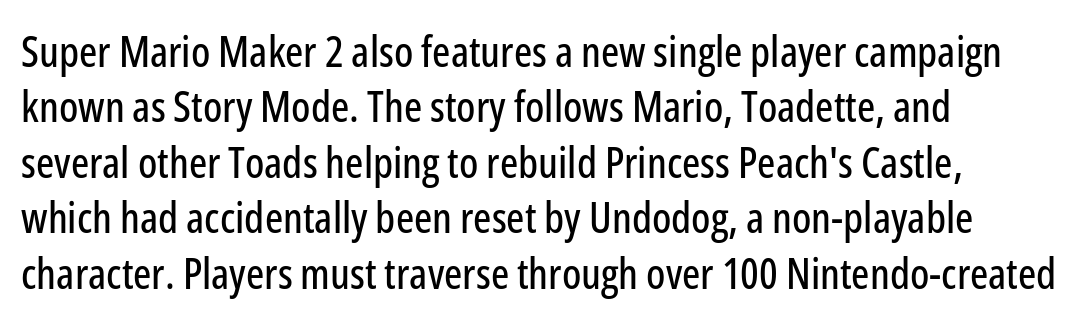
Q: Is the text italic (slanted)? A: No, it is upright.
Q: Is the typeface a serif or a sans-serif typeface? A: Sans-serif.
Q: Is the text underlined? A: No.
Q: How is the paragraph aligned? A: Left-aligned.
Q: Is the spacing between letters normal or unusually wide? A: Normal.
Q: Is the spacing between lines tight, normal or loose? A: Normal.
Q: Width (condensed, normal, or wide)? A: Condensed.
Q: Stroke contrast? A: Low.
Q: x-height? A: Medium.
Q: Monospaced? A: No.
